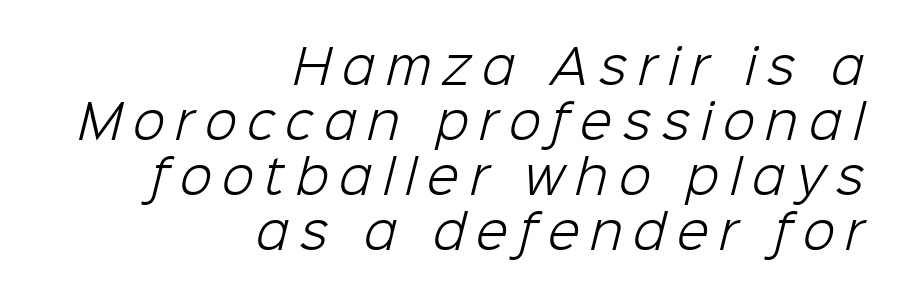
{"serif": "no", "bold": "no", "weight": "light", "width": "normal", "stroke_contrast": "low", "x_height": "medium", "monospaced": "no", "underline": "no", "align": "right", "line_spacing_ratio": 1.17, "letter_spacing": "wide", "letter_spacing_em": 0.23, "glyph_px": 47}
